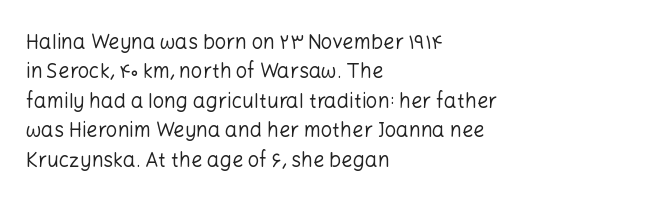
{"italic": "no", "bold": "no", "underline": "no", "align": "left", "line_spacing": "normal", "line_spacing_ratio": 1.47, "letter_spacing": "normal", "letter_spacing_em": 0.0, "glyph_px": 20}
